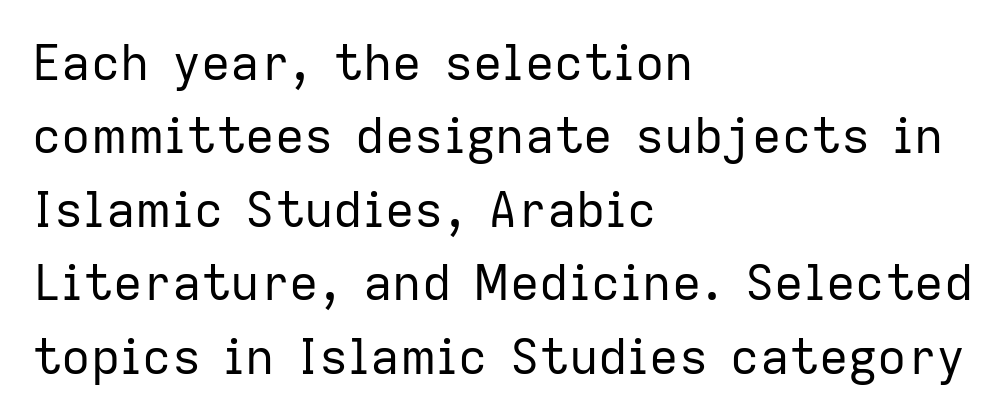
The image shows 49 px regular-weight sans-serif type, upright; set left-aligned, normal line spacing (1.5x), normal letter spacing, not underlined; low stroke contrast and a medium x-height.
